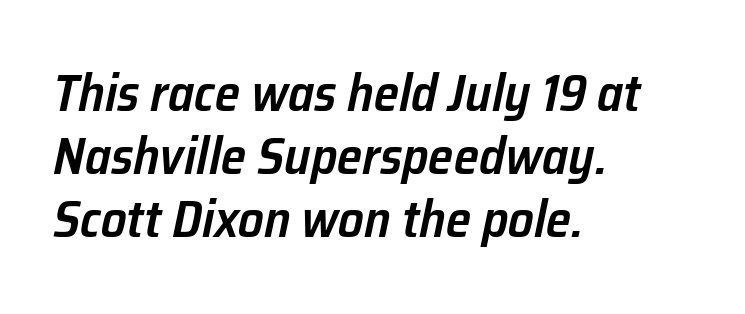
Q: Is the text bold? A: Semi-bold.
Q: Is the text italic (slanted)? A: Yes, it leans right by about 12 degrees.
Q: Is the text underlined? A: No.
Q: How is the paragraph aligned? A: Left-aligned.
Q: Is the spacing between letters normal or unusually wide? A: Normal.
Q: Width (condensed, normal, or wide)? A: Normal.
Q: Stroke contrast? A: Low.
Q: x-height? A: Medium.
Q: Monospaced? A: No.
